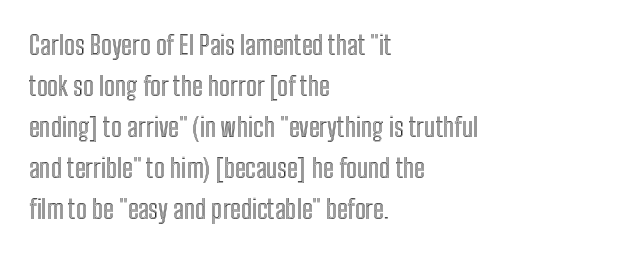
Q: Is the text italic (slanted)? A: No, it is upright.
Q: Is the text underlined? A: No.
Q: How is the paragraph aligned? A: Left-aligned.
Q: Is the spacing between letters normal or unusually wide? A: Normal.
Q: Is the spacing between lines tight, normal or loose? A: Normal.
